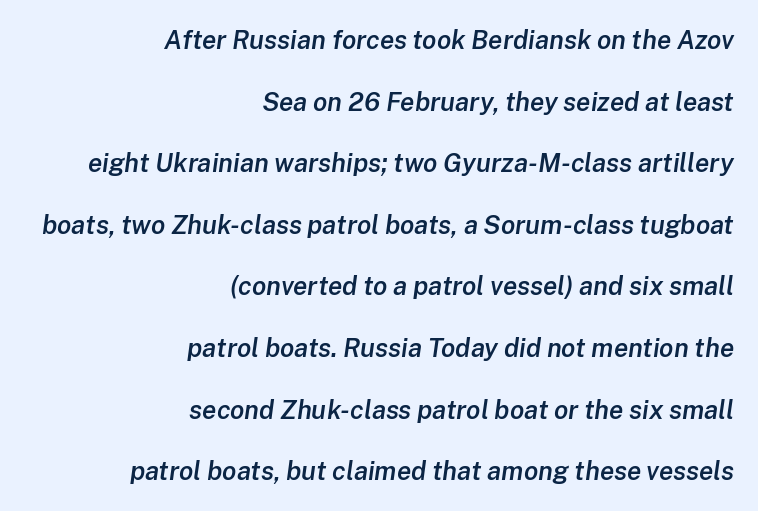
{"italic": "yes", "lean": "right", "slant_degrees": 8, "bold": "semi", "underline": "no", "align": "right", "line_spacing": "loose", "line_spacing_ratio": 2.37, "letter_spacing": "normal", "letter_spacing_em": 0.0, "glyph_px": 26}
